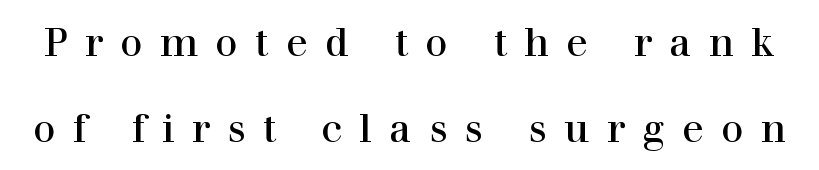
The image shows 40 px regular-weight serif type, upright; set loose line spacing (2.14x), unusually wide letter spacing (+0.43 em), not underlined; high stroke contrast and a medium x-height.
